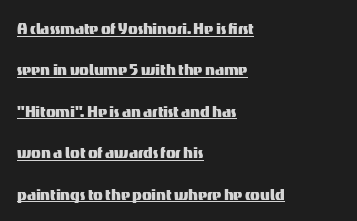
Q: Is the text italic (slanted)? A: No, it is upright.
Q: Is the text underlined? A: Yes.
Q: How is the paragraph aligned? A: Left-aligned.
Q: Is the spacing between letters normal or unusually wide? A: Normal.
Q: Is the spacing between lines tight, normal or loose? A: Loose.
